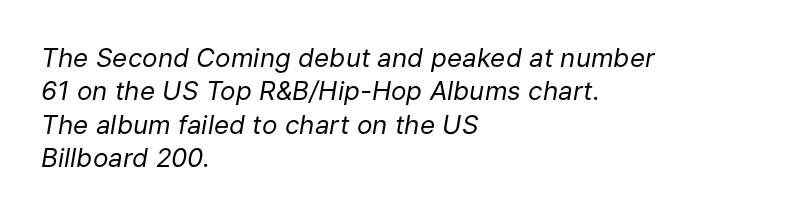
{"italic": "yes", "lean": "right", "slant_degrees": 9, "bold": "no", "underline": "no", "align": "left", "line_spacing": "normal", "line_spacing_ratio": 1.28, "letter_spacing": "normal", "letter_spacing_em": 0.0, "glyph_px": 26}
